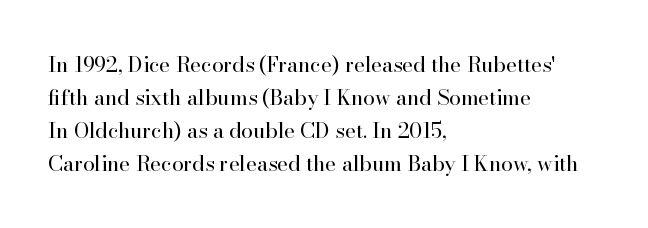
Q: Is the text bold? A: No.
Q: Is the text italic (slanted)? A: No, it is upright.
Q: Is the text underlined? A: No.
Q: How is the paragraph aligned? A: Left-aligned.
Q: Is the spacing between letters normal or unusually wide? A: Normal.
Q: Is the spacing between lines tight, normal or loose? A: Normal.
